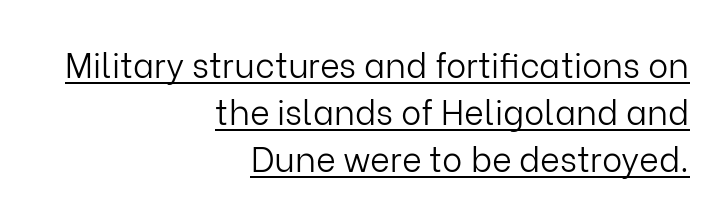
The image shows 34 px light sans-serif type, upright; set right-aligned, normal line spacing (1.38x), normal letter spacing, underlined; low stroke contrast and a medium x-height.
